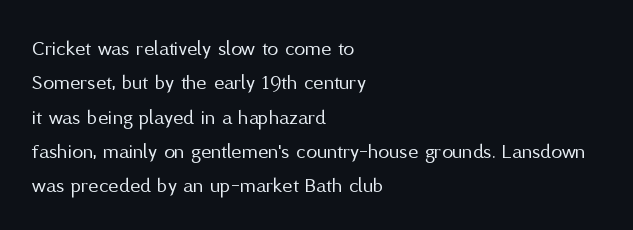
The image shows 22 px text type, upright; set left-aligned, normal line spacing (1.56x), normal letter spacing, not underlined.
